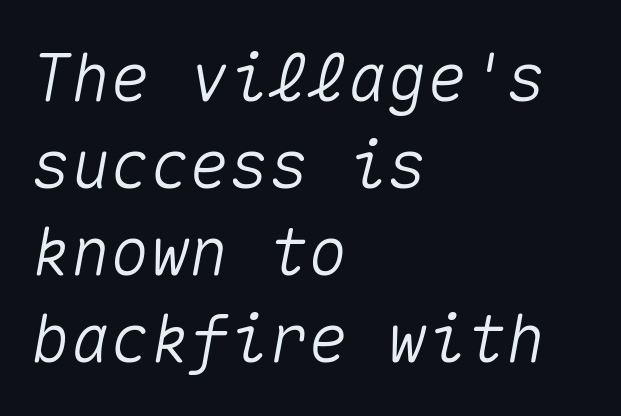
Looks like terminal output: every glyph gets an equal slot. The typography opts for an oblique posture over an upright one. The compositor pushed each line to the left boundary. Baseline-to-baseline distance is the conventional proportion of letter height. This sample uses plain, unmodified letter spacing.
